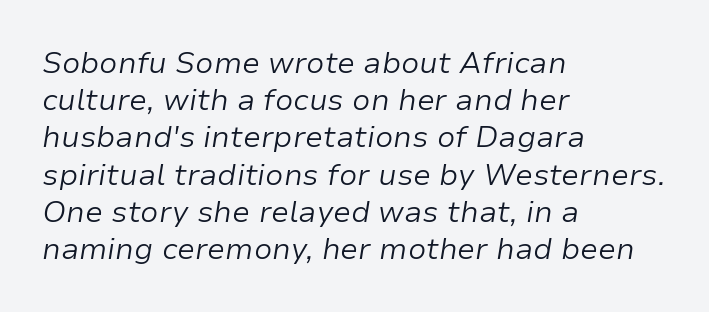
Quick note: underline off. Here the glyphs are tracked normally, forming tight word shapes. This sample uses an oblique cut, with every glyph tilted off the vertical. Horizontal alignment here is leftward, the default for most running prose. Bold? No — there's no thickening of the strokes.
